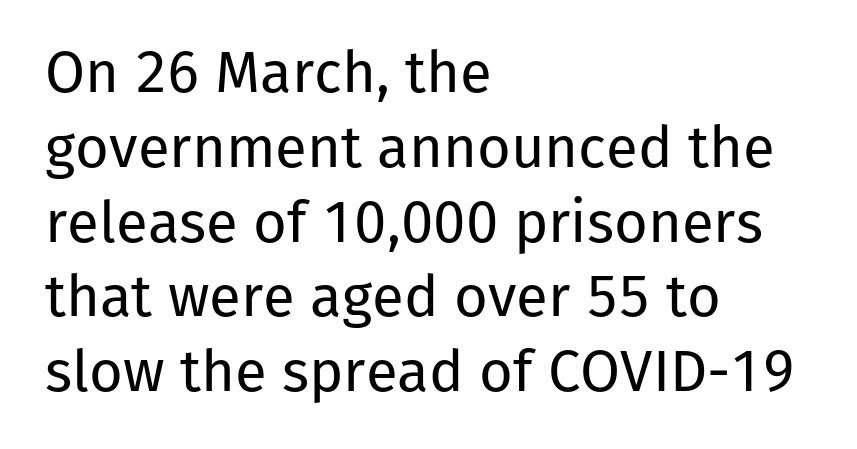
{"serif": "no", "italic": "no", "bold": "no", "weight": "regular", "width": "normal", "stroke_contrast": "low", "x_height": "medium", "monospaced": "no", "underline": "no", "align": "left", "line_spacing": "normal", "line_spacing_ratio": 1.29, "letter_spacing": "normal", "letter_spacing_em": 0.0, "glyph_px": 58}
